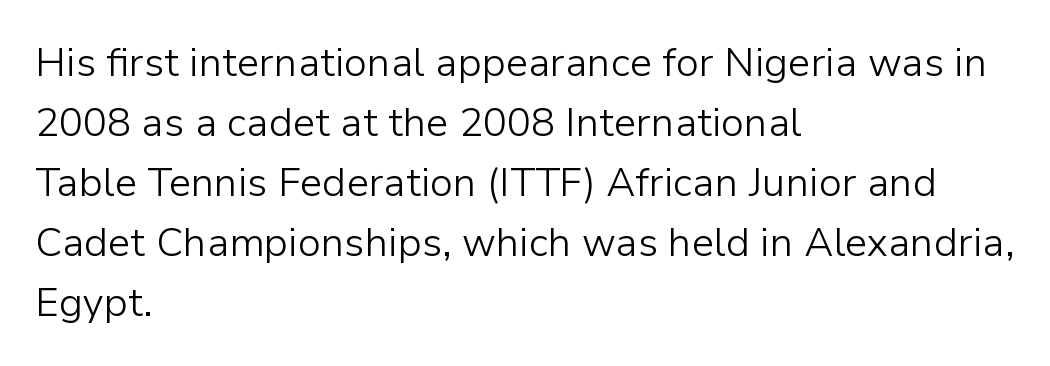
The image shows 40 px light sans-serif type, upright; set left-aligned, normal line spacing (1.5x), normal letter spacing, not underlined; low stroke contrast and a medium x-height.
